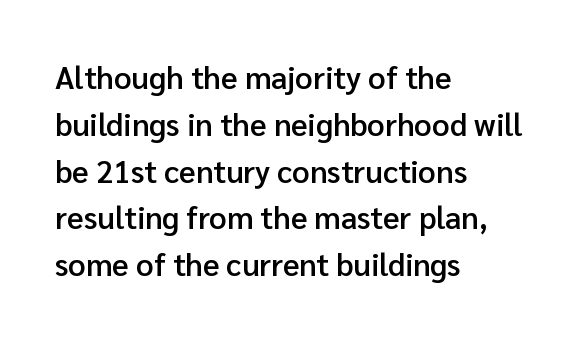
The image shows 31 px semibold sans-serif type, upright; set left-aligned, normal line spacing (1.51x), normal letter spacing, not underlined; low stroke contrast and a medium x-height.
